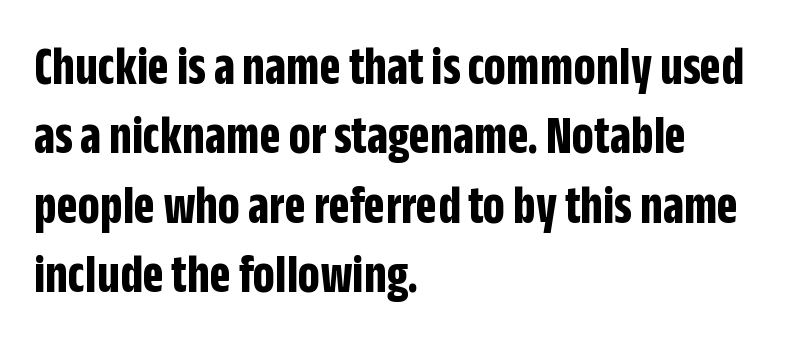
Just letters on the line, the space beneath them empty. What kind of face is this? One without serifs — a sans. Casual observation: everything's shoved over to the left. A dark, heavy texture on the line: the type is bold.
